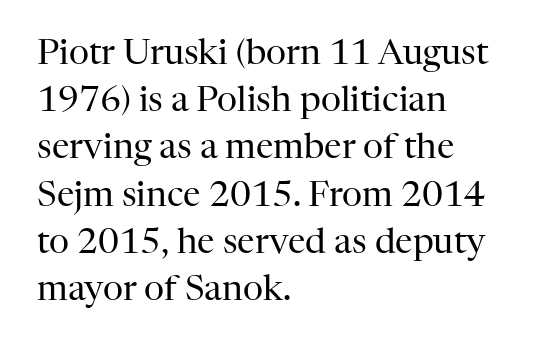
The image shows 35 px regular-weight serif type, upright; set left-aligned, normal line spacing (1.35x), normal letter spacing, not underlined; high stroke contrast and a medium x-height.
